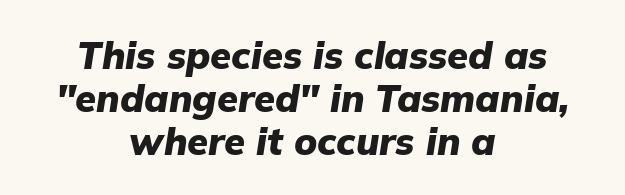
Q: Is the text bold? A: Yes.
Q: Is the text italic (slanted)? A: Yes, it leans right by about 9 degrees.
Q: Is the text underlined? A: No.
Q: How is the paragraph aligned? A: Centered.
Q: Is the spacing between letters normal or unusually wide? A: Normal.
Q: Is the spacing between lines tight, normal or loose? A: Tight.
Q: Width (condensed, normal, or wide)? A: Normal.
Q: Stroke contrast? A: Low.
Q: x-height? A: Medium.
Q: Monospaced? A: No.
